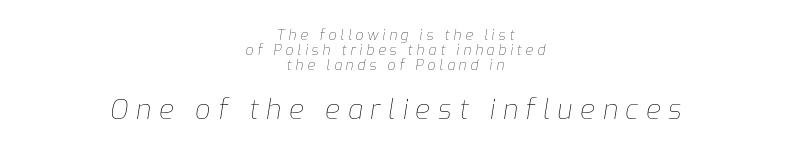
Q: Is the text bold? A: No.
Q: Is the text italic (slanted)? A: Yes, it leans right by about 9 degrees.
Q: Is the text underlined? A: No.
Q: How is the paragraph aligned? A: Centered.
Q: Is the spacing between letters normal or unusually wide? A: Unusually wide.
Q: Is the spacing between lines tight, normal or loose? A: Tight.
Q: Which block of text is set in a larger size, the first (top) or the second (bottom)? A: The second (bottom) one.
